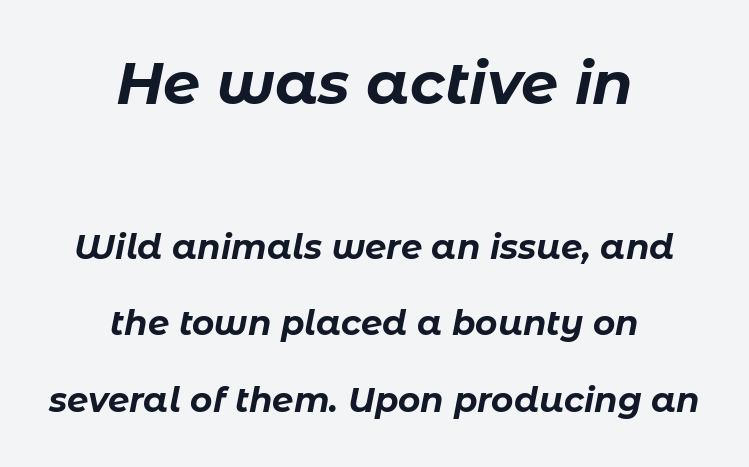
{"italic": "yes", "lean": "right", "slant_degrees": 11, "bold": "yes", "weight": "bold", "width": "normal", "stroke_contrast": "low", "x_height": "medium", "monospaced": "no", "underline": "no", "align": "center", "line_spacing": "loose", "line_spacing_ratio": 2.25, "letter_spacing": "normal", "letter_spacing_em": 0.0, "larger_block": "first", "size_ratio": 1.74, "glyph_px": 59}
